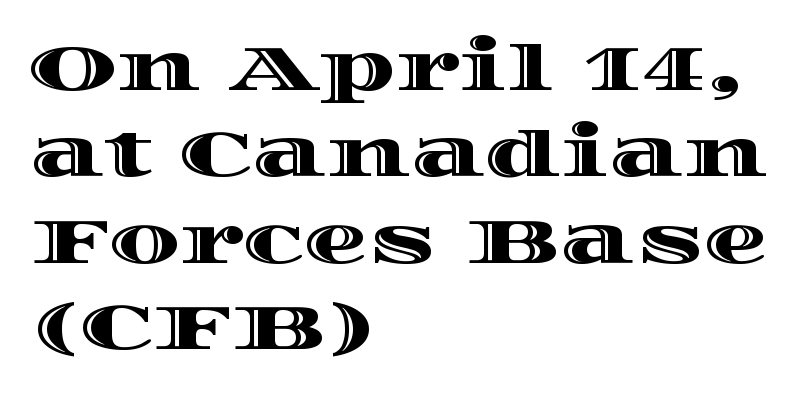
The image shows 64 px wide type, upright; set left-aligned, normal line spacing (1.35x), normal letter spacing, not underlined; a large x-height.
